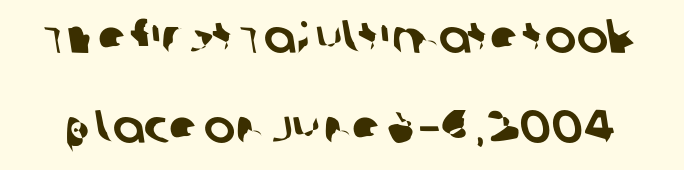
Q: Is the typeface a serif or a sans-serif typeface? A: Sans-serif.
Q: Is the text underlined? A: No.
Q: Is the spacing between letters normal or unusually wide? A: Normal.
Q: Is the spacing between lines tight, normal or loose? A: Loose.
Q: Width (condensed, normal, or wide)? A: Normal.
Q: Stroke contrast? A: Low.
Q: x-height? A: Large.
Q: Monospaced? A: No.
